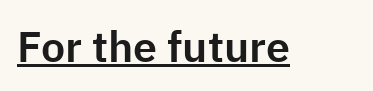
The image shows 43 px sans-serif type, upright; set normal letter spacing, underlined; low stroke contrast and a medium x-height.
